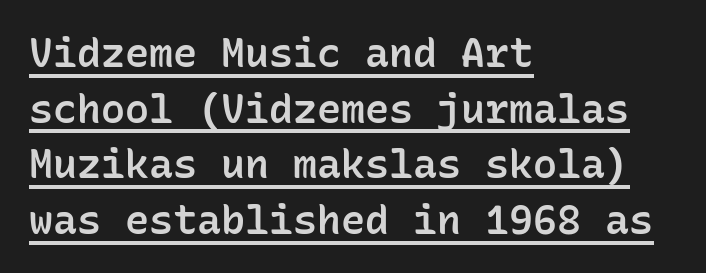
Monospaced: the letters line up in strict vertical columns. Check the space under the baseline: a stroke is drawn there. Unlike italic type, these characters show no tilt at all. Evenly set lines give the paragraph a standard silhouette.
